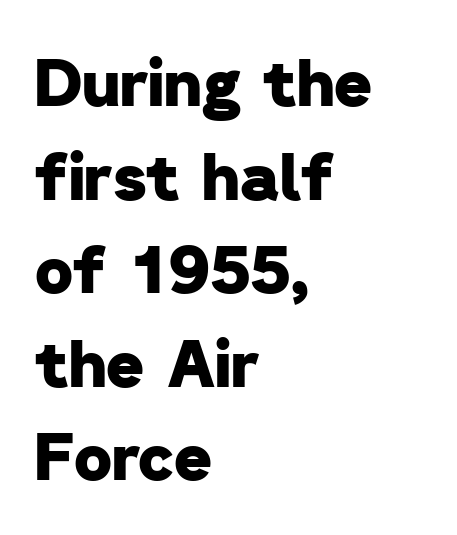
In terms of leading, this rendering sits right in the middle. Plain, unruled lines of type. Varying glyph widths throughout — classic text-font behaviour. The rendering keeps characters at their native spacing. Grotesque or geometric, the face here clearly has no serifs.
